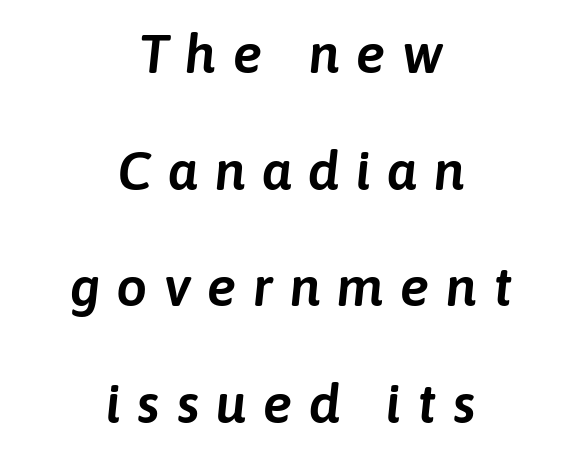
Q: Is the text italic (slanted)? A: Yes, it leans right by about 6 degrees.
Q: Is the text underlined? A: No.
Q: How is the paragraph aligned? A: Centered.
Q: Is the spacing between letters normal or unusually wide? A: Unusually wide.
Q: Is the spacing between lines tight, normal or loose? A: Loose.
Q: Width (condensed, normal, or wide)? A: Normal.
Q: Stroke contrast? A: Low.
Q: x-height? A: Medium.
Q: Monospaced? A: No.
